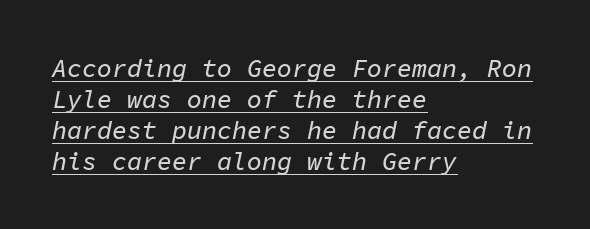
Q: Is the text italic (slanted)? A: Yes, it leans right by about 11 degrees.
Q: Is the text underlined? A: Yes.
Q: How is the paragraph aligned? A: Left-aligned.
Q: Is the spacing between letters normal or unusually wide? A: Normal.
